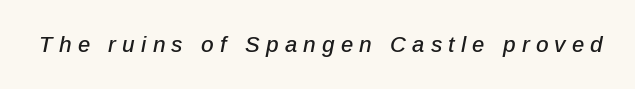
The image shows 22 px text type, italic (leaning right); set unusually wide letter spacing (+0.28 em), not underlined.
